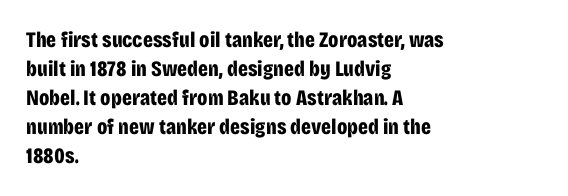
I'd describe the lettering as bold — thick and assertive. Line starts are locked; line ends wander. Nope, not italic — everything's standing straight. Only glyphs here, with clear space below each row.
